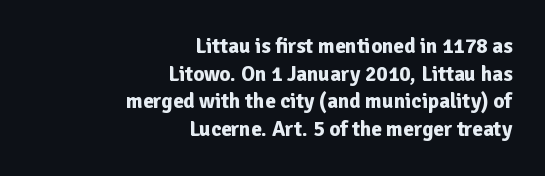
The image shows 21 px bold type, upright; set right-aligned, normal line spacing (1.31x), normal letter spacing, not underlined.
